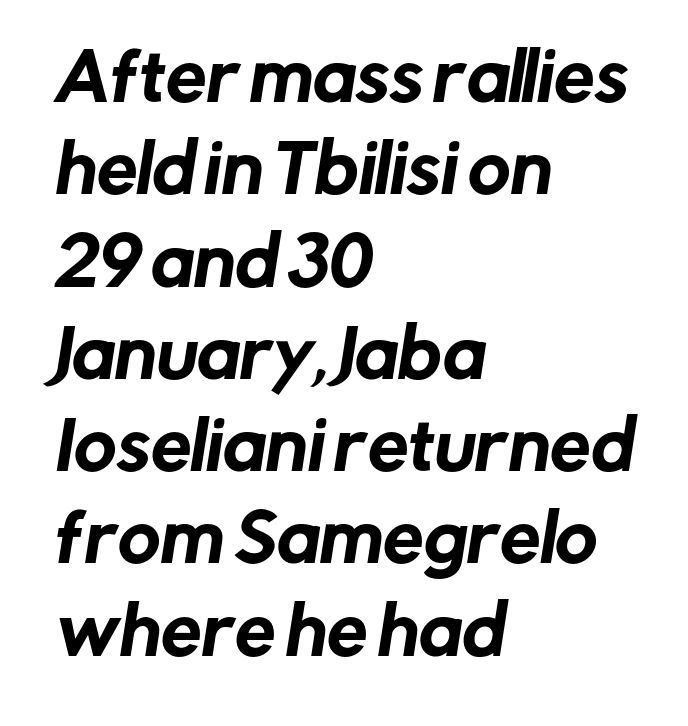
Proportional: the letters do not fall into vertical columns. Serif or sans? Sans — the stroke terminals are bare. This sample is left-justified, so line endings fall wherever the words run out. A bare baseline throughout the passage.
